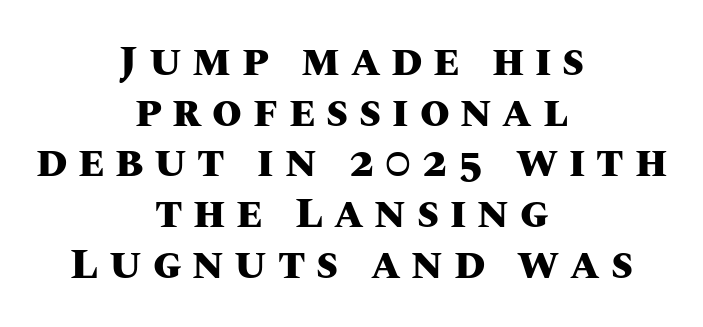
The image shows 43 px heavy type, upright; set centered, line spacing 1.18x, unusually wide letter spacing (+0.25 em), not underlined; medium stroke contrast and a large x-height.
